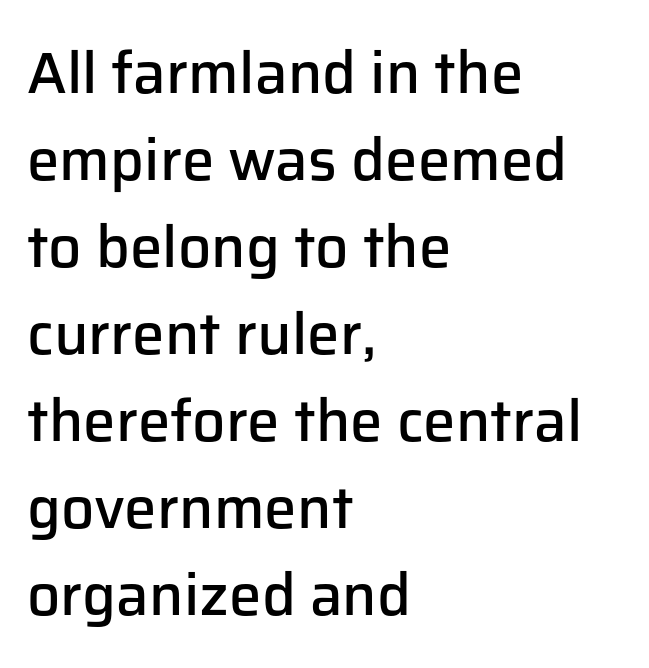
The image shows 58 px semibold sans-serif type, upright; set left-aligned, normal line spacing (1.5x), normal letter spacing, not underlined; low stroke contrast and a medium x-height.
